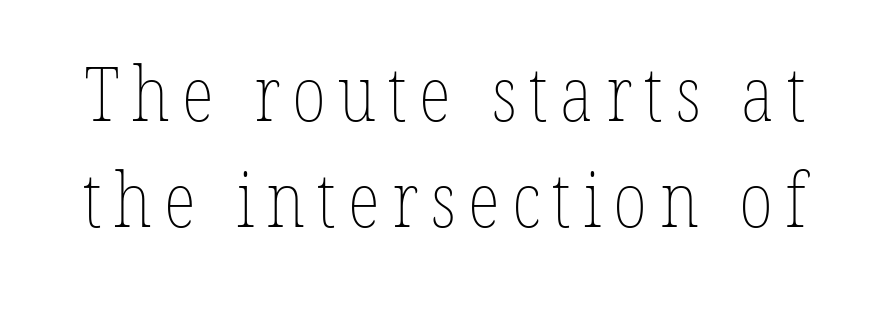
{"italic": "no", "bold": "no", "weight": "thin", "width": "condensed", "stroke_contrast": "low", "x_height": "medium", "monospaced": "no", "underline": "no", "line_spacing": "normal", "line_spacing_ratio": 1.4, "glyph_px": 76}
